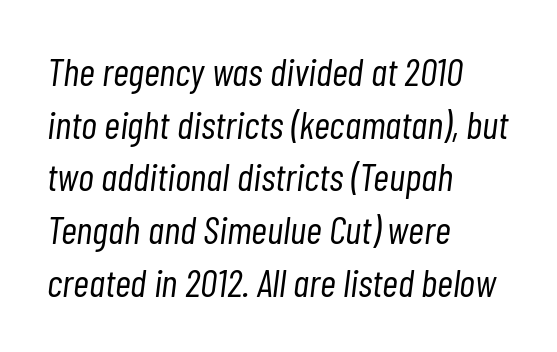
{"italic": "yes", "lean": "right", "slant_degrees": 7, "bold": "no", "weight": "light", "width": "condensed", "stroke_contrast": "low", "x_height": "medium", "monospaced": "no", "underline": "no", "align": "left", "line_spacing": "normal", "line_spacing_ratio": 1.35, "letter_spacing": "normal", "letter_spacing_em": 0.0, "glyph_px": 39}
